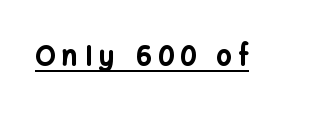
{"italic": "no", "bold": "yes", "underline": "yes", "letter_spacing": "wide", "letter_spacing_em": 0.27, "glyph_px": 27}
